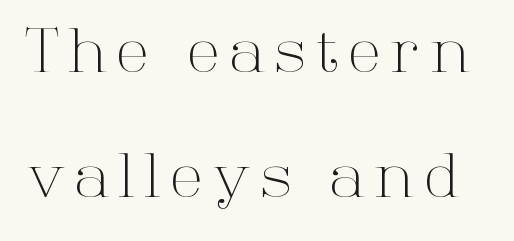
Q: Is the text bold? A: No.
Q: Is the text italic (slanted)? A: No, it is upright.
Q: Is the typeface a serif or a sans-serif typeface? A: Serif.
Q: Is the text underlined? A: No.
Q: Is the spacing between lines tight, normal or loose? A: Loose.
Q: Width (condensed, normal, or wide)? A: Normal.
Q: Stroke contrast? A: High.
Q: x-height? A: Medium.
Q: Monospaced? A: No.
